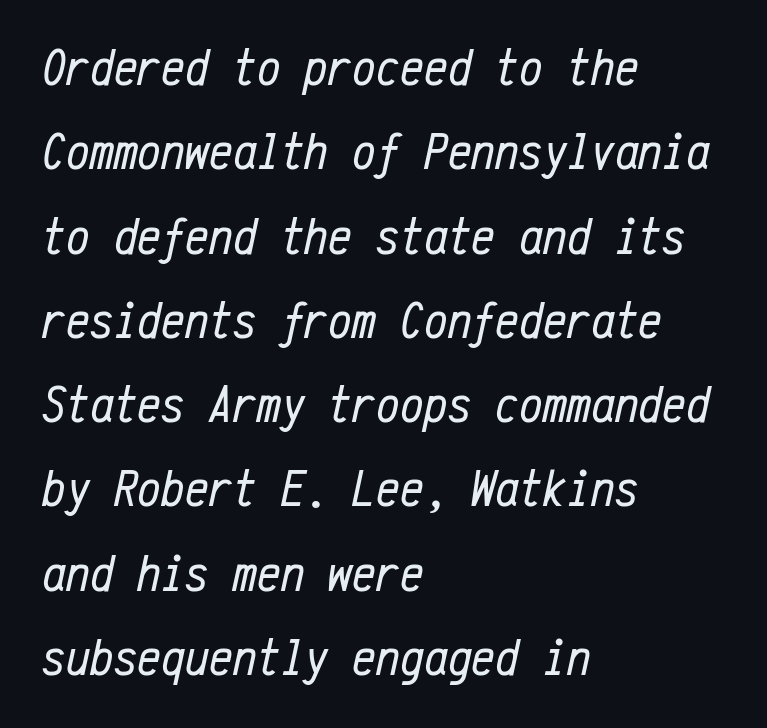
The image shows 53 px regular-weight, condensed type, italic (leaning right), monospaced; set left-aligned, normal line spacing (1.59x), normal letter spacing, not underlined; low stroke contrast and a medium x-height.
